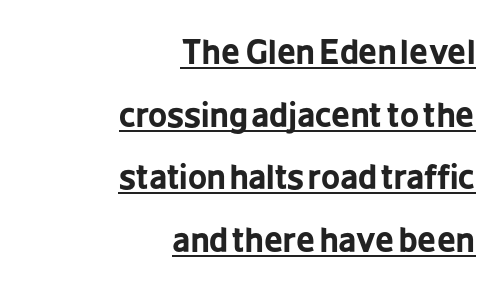
Its strokes are broad and dark, the hallmark of bold type. Nothing unusual about the tracking: characters are spaced as the font intends. Ascenders rise straight up at ninety degrees. Varying glyph widths throughout — classic text-font behaviour. The ragged edge is on the left, which tells us the setting is flush right.
